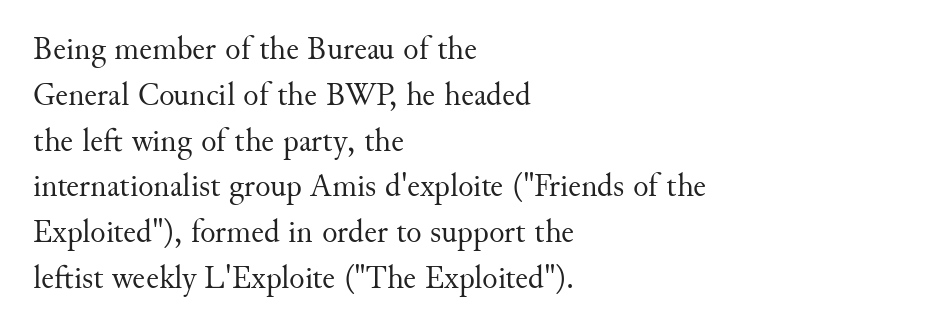
The image shows 32 px regular-weight serif type, upright; set left-aligned, normal line spacing (1.43x), normal letter spacing, not underlined; medium stroke contrast and a small x-height.
